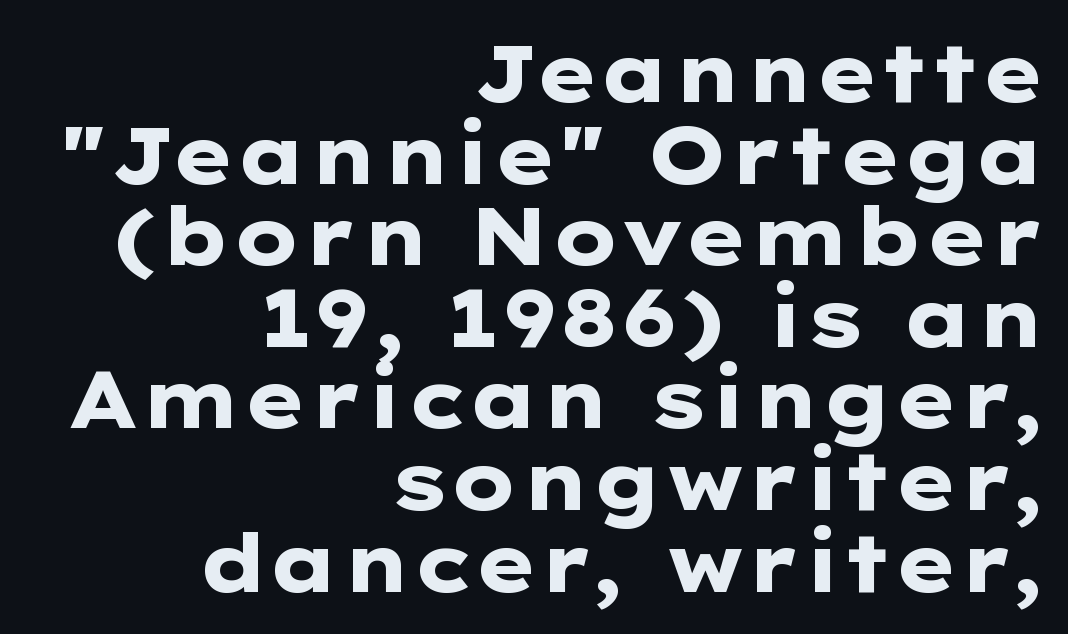
Compared with typical body copy, the letter spacing here is the same. Quick note: interline space is minimal. Emphasis by weight is at full strength: bold. These lines stack with their right ends in a neat column. The axis of the letterforms is exactly vertical. Is this a fixed-width face? No — the glyphs have proportional, varying widths.
